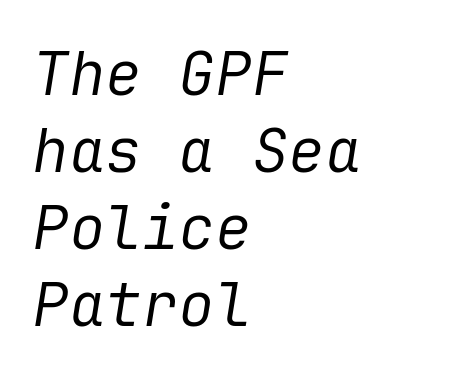
{"italic": "yes", "lean": "right", "slant_degrees": 9, "bold": "no", "weight": "regular", "width": "normal", "stroke_contrast": "low", "x_height": "medium", "underline": "no", "align": "left", "line_spacing": "normal", "line_spacing_ratio": 1.26, "letter_spacing": "normal", "letter_spacing_em": 0.0, "glyph_px": 61}
